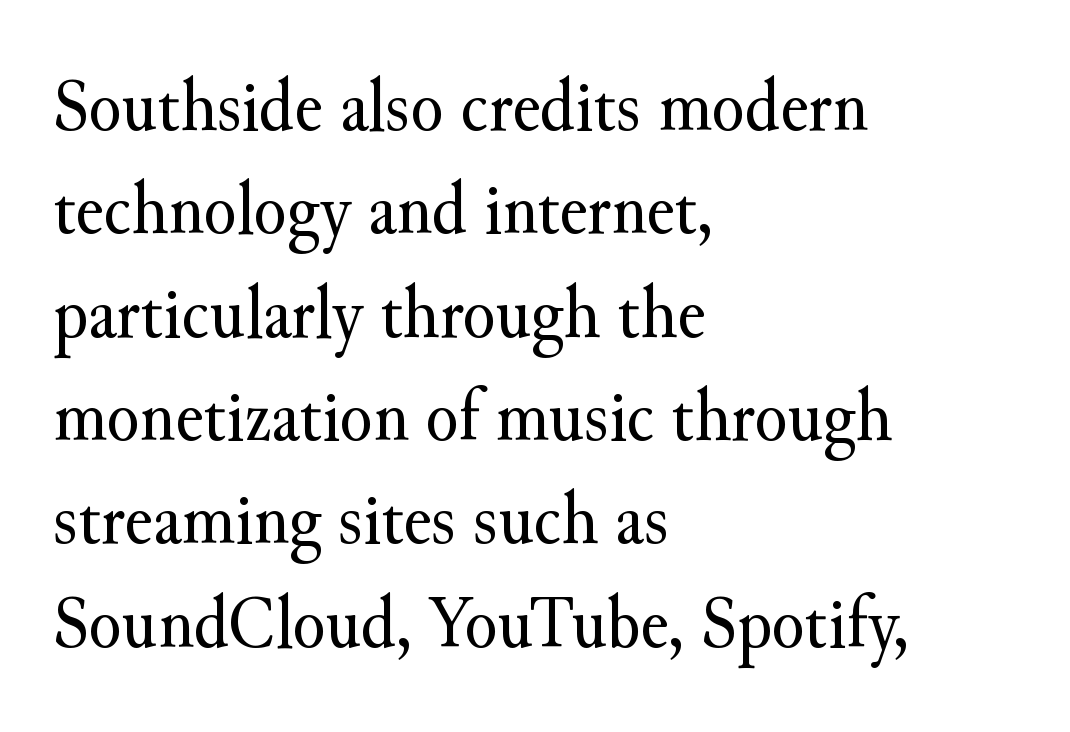
Q: Is the text bold? A: No.
Q: Is the text italic (slanted)? A: No, it is upright.
Q: Is the typeface a serif or a sans-serif typeface? A: Serif.
Q: Is the text underlined? A: No.
Q: How is the paragraph aligned? A: Left-aligned.
Q: Is the spacing between letters normal or unusually wide? A: Normal.
Q: Is the spacing between lines tight, normal or loose? A: Normal.
Q: Width (condensed, normal, or wide)? A: Normal.
Q: Stroke contrast? A: Medium.
Q: x-height? A: Small.
Q: Monospaced? A: No.
